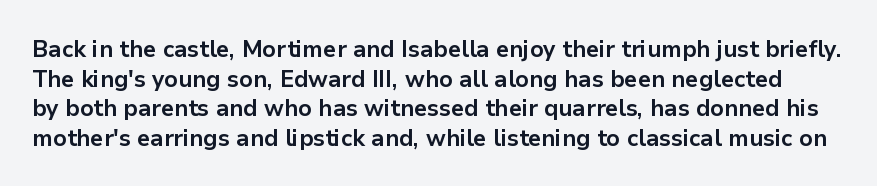
Anything drawn beneath the words? Only blank space. These lines were composed using upright roman letters. In terms of weight, the rendering is a true, heavy bold. Honestly, the row spacing looks completely unremarkable. The gaps between neighbouring characters are ordinary and unremarkable.
